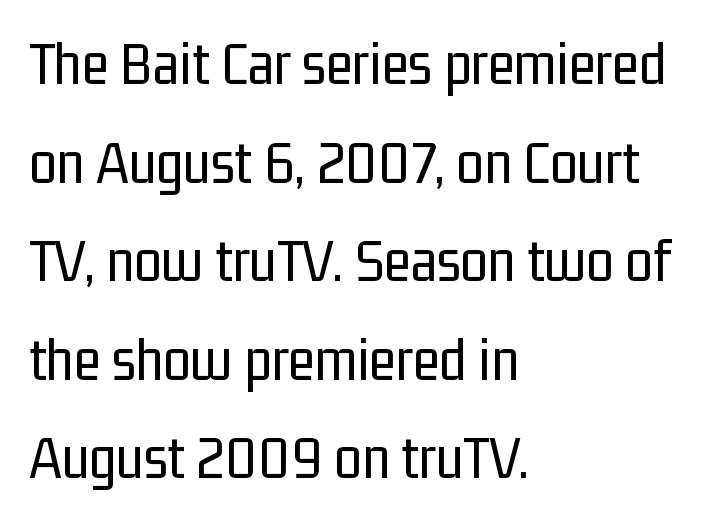
The image shows 62 px regular-weight, condensed sans-serif type, upright; set left-aligned, normal line spacing (1.59x), normal letter spacing, not underlined; low stroke contrast and a medium x-height.
